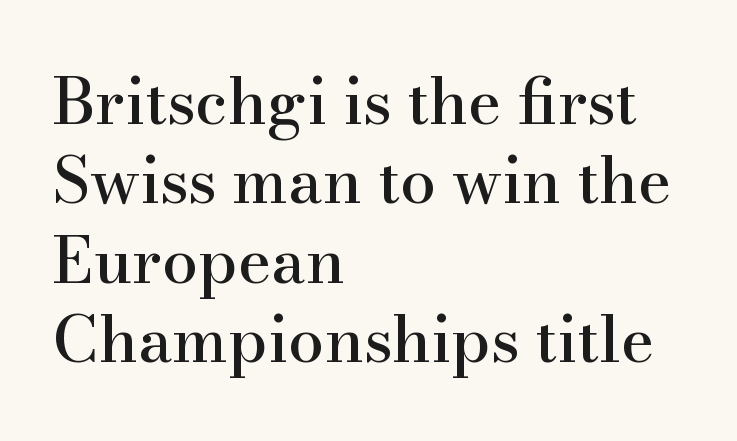
Does the lettering tilt? It doesn't — this is upright. Are there feet on the stems? There are — it's a serif. The space beneath each line is pristine and unruled. Character widths vary here, with narrow letters taking less room than wide ones.
